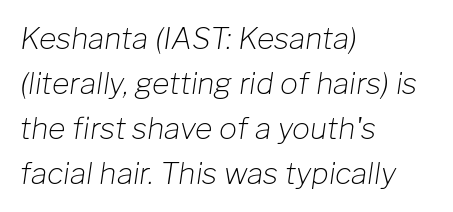
Q: Is the text bold? A: No.
Q: Is the text italic (slanted)? A: Yes, it leans right by about 8 degrees.
Q: Is the text underlined? A: No.
Q: How is the paragraph aligned? A: Left-aligned.
Q: Is the spacing between letters normal or unusually wide? A: Normal.
Q: Is the spacing between lines tight, normal or loose? A: Normal.
Q: Width (condensed, normal, or wide)? A: Normal.
Q: Stroke contrast? A: Low.
Q: x-height? A: Medium.
Q: Monospaced? A: No.
